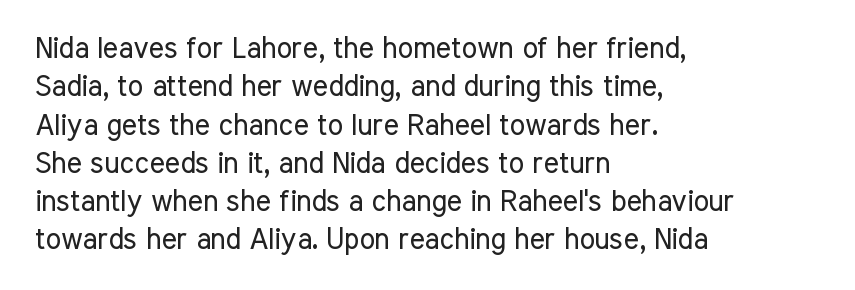
Q: Is the text bold? A: No.
Q: Is the text italic (slanted)? A: No, it is upright.
Q: Is the typeface a serif or a sans-serif typeface? A: Sans-serif.
Q: Is the text underlined? A: No.
Q: How is the paragraph aligned? A: Left-aligned.
Q: Is the spacing between letters normal or unusually wide? A: Normal.
Q: Is the spacing between lines tight, normal or loose? A: Normal.
Q: Width (condensed, normal, or wide)? A: Condensed.
Q: Stroke contrast? A: Low.
Q: x-height? A: Medium.
Q: Monospaced? A: No.
